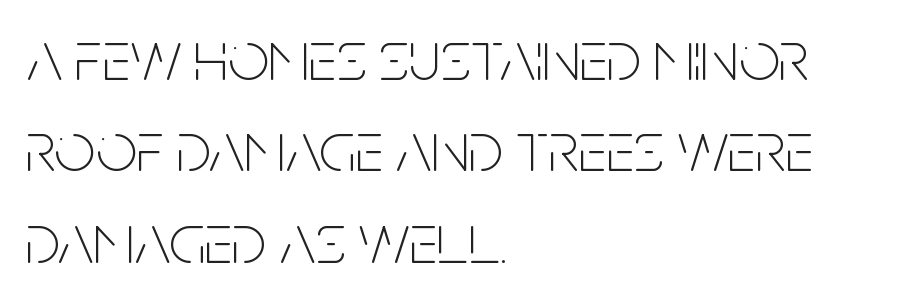
{"serif": "no", "italic": "no", "bold": "no", "weight": "thin", "width": "condensed", "stroke_contrast": "low", "x_height": "large", "monospaced": "no", "underline": "no", "align": "left", "line_spacing": "normal", "line_spacing_ratio": 1.27, "letter_spacing": "normal", "letter_spacing_em": 0.0, "glyph_px": 72}
